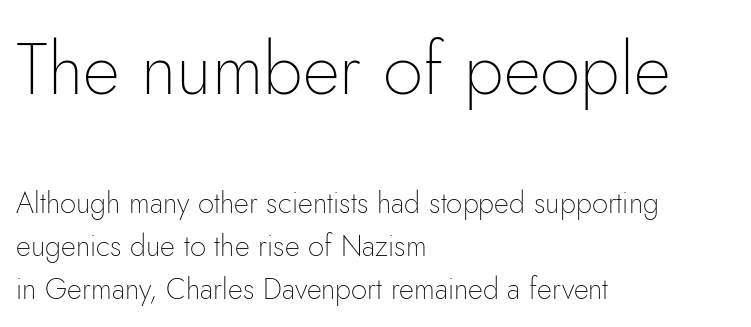
Q: Is the text bold? A: No.
Q: Is the text italic (slanted)? A: No, it is upright.
Q: Is the typeface a serif or a sans-serif typeface? A: Sans-serif.
Q: Is the text underlined? A: No.
Q: How is the paragraph aligned? A: Left-aligned.
Q: Is the spacing between letters normal or unusually wide? A: Normal.
Q: Is the spacing between lines tight, normal or loose? A: Normal.
Q: Which block of text is set in a larger size, the first (top) or the second (bottom)? A: The first (top) one.
Q: Width (condensed, normal, or wide)? A: Normal.
Q: Stroke contrast? A: Low.
Q: x-height? A: Small.
Q: Monospaced? A: No.
